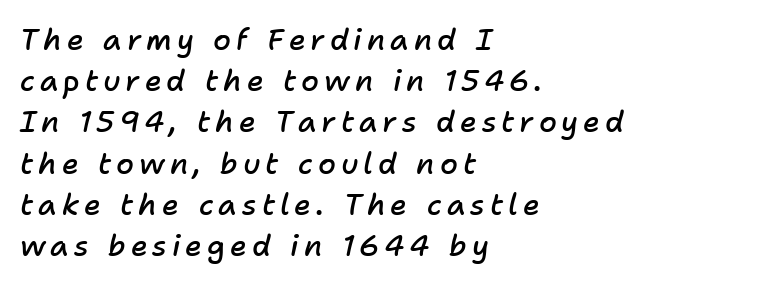
The image shows 29 px semibold type, italic (leaning right); set left-aligned, normal line spacing (1.42x), not underlined; low stroke contrast and a medium x-height.
